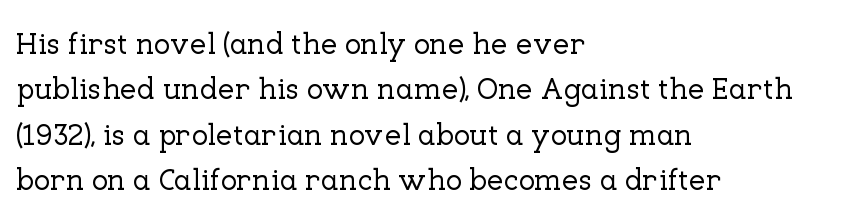
{"serif": "yes", "italic": "no", "width": "normal", "stroke_contrast": "low", "x_height": "medium", "monospaced": "no", "underline": "no", "align": "left", "line_spacing": "normal", "line_spacing_ratio": 1.51, "letter_spacing": "normal", "letter_spacing_em": 0.0, "glyph_px": 30}
